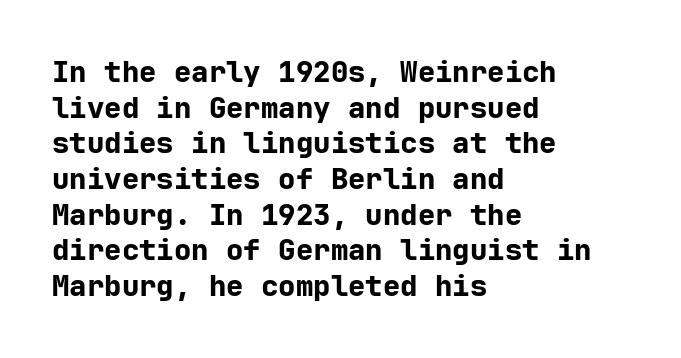
The image shows 29 px bold sans-serif type, upright; set left-aligned, line spacing 1.23x, normal letter spacing, not underlined; low stroke contrast and a medium x-height.
